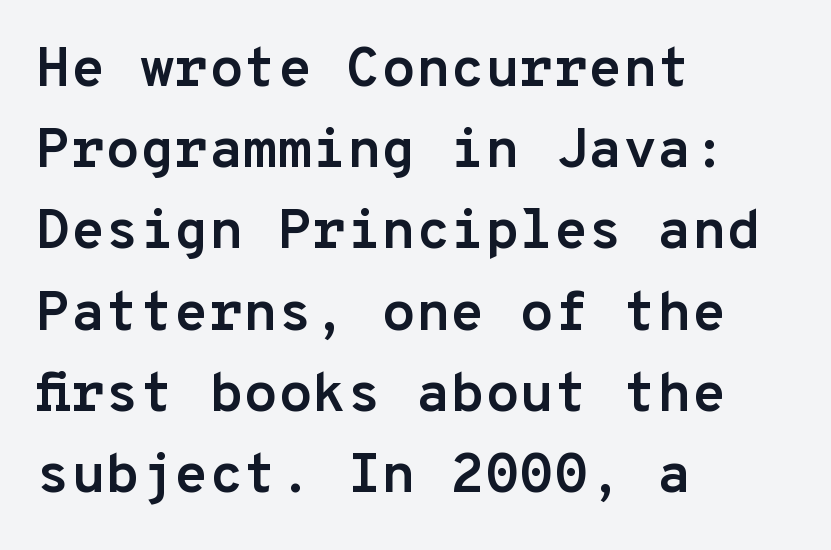
The face used here has the dense, thick strokes of a bold. The rendering anchors every line to the left-hand side. The baseline area is clear. The designer left line spacing at the default.
